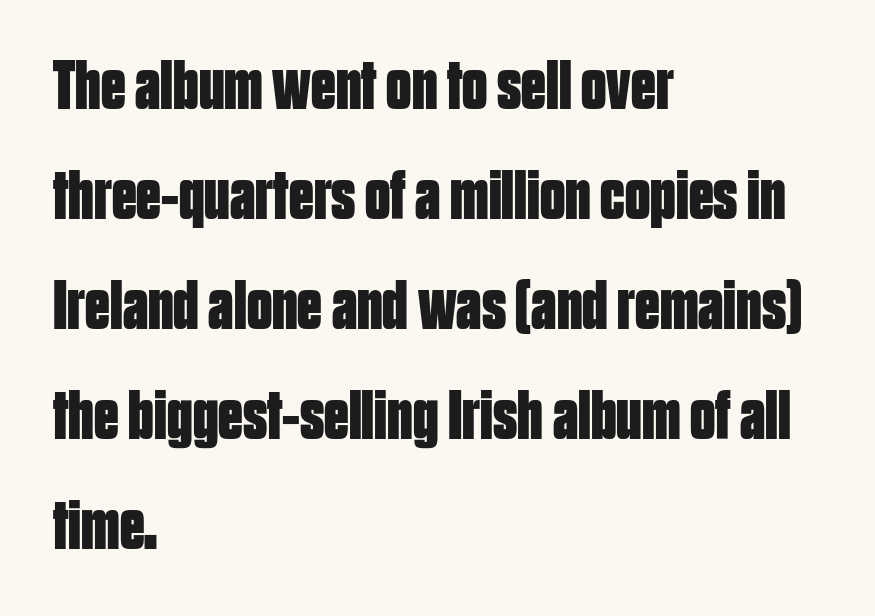
A full-strength bold gives these letters their thick strokes. Short note: letters normally spaced. Descenders hang freely into open space. Is this a fixed-width face? No — the glyphs have proportional, varying widths. I'd call this a sans setting — the letters go barefoot. Successive baselines arrive at the customary interval.
